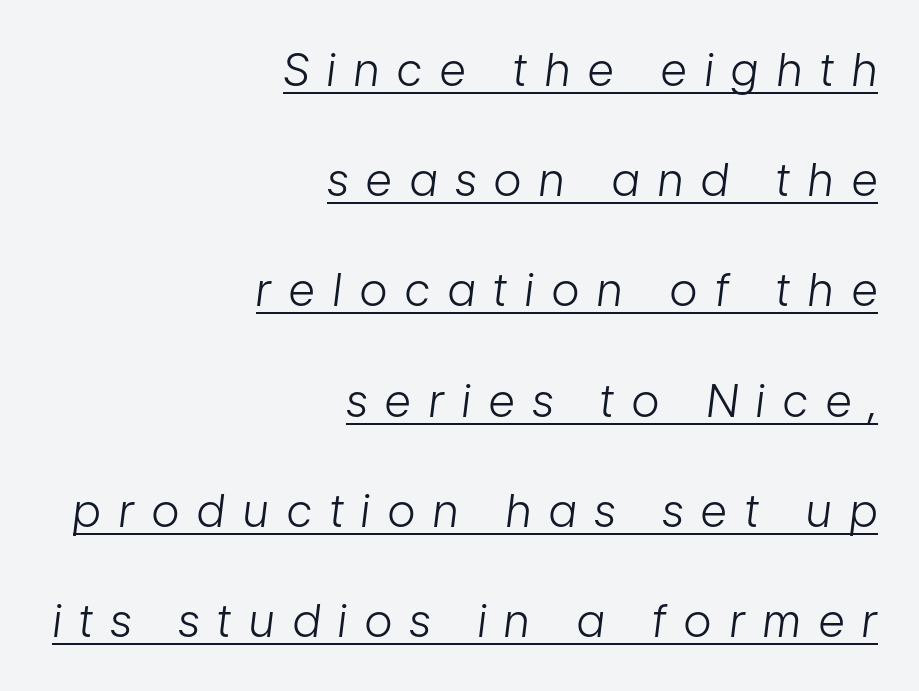
{"italic": "yes", "lean": "right", "slant_degrees": 7, "bold": "no", "weight": "light", "width": "condensed", "stroke_contrast": "low", "x_height": "medium", "monospaced": "no", "underline": "yes", "align": "right", "line_spacing": "loose", "line_spacing_ratio": 2.45, "letter_spacing": "wide", "letter_spacing_em": 0.41, "glyph_px": 45}
